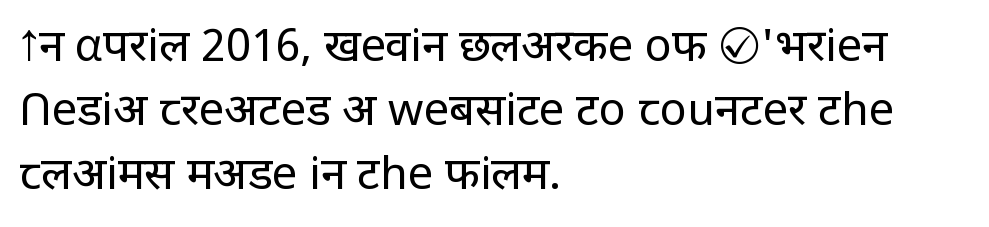
{"serif": "no", "italic": "no", "bold": "no", "weight": "regular", "width": "normal", "stroke_contrast": "low", "x_height": "large", "monospaced": "no", "underline": "no", "align": "left", "line_spacing": "normal", "line_spacing_ratio": 1.42, "letter_spacing": "normal", "letter_spacing_em": 0.0, "glyph_px": 45}
